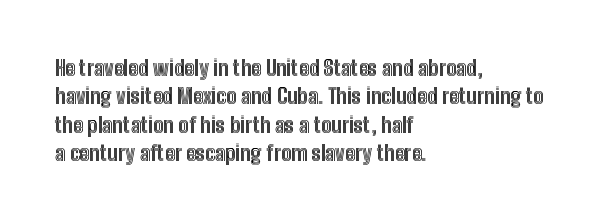
The image shows 21 px text type, upright; set left-aligned, normal line spacing (1.35x), normal letter spacing, not underlined.
